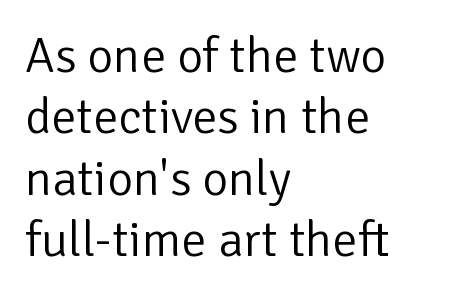
Each letter keeps its own natural width here, so spacing adapts to shape. Lines of text with bare space underneath. Every character sits straight up, as roman type does. The text block is weighted toward the left margin, trailing off unevenly rightward. Is the type heavy? It reads as light-to-regular instead.
